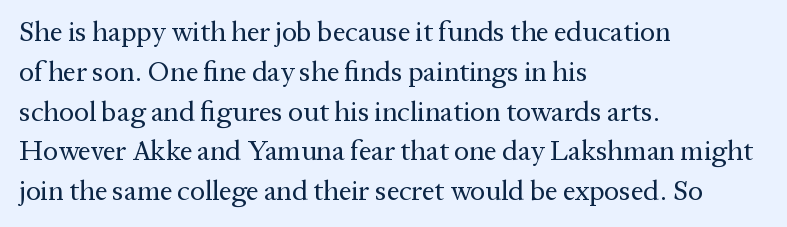
The image shows 28 px regular-weight serif type, upright; set left-aligned, normal line spacing (1.42x), normal letter spacing, not underlined; medium stroke contrast and a medium x-height.
